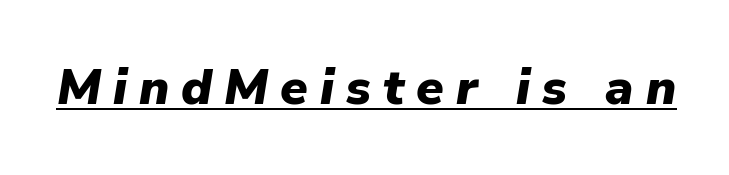
The image shows 50 px heavy type, italic (leaning right); set unusually wide letter spacing (+0.24 em), underlined; low stroke contrast and a medium x-height.
